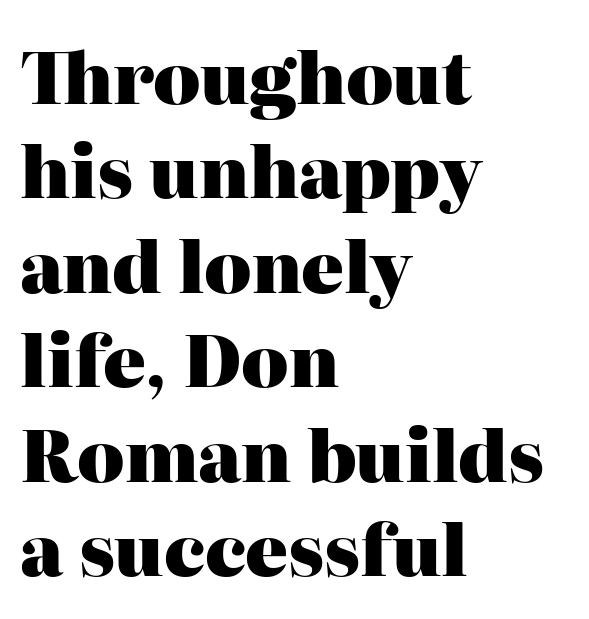
Italic? Not at all — the glyphs are vertical. Plain, unruled lines of type. I'd describe the lettering as bold — thick and assertive. Font category for this specimen: serif. Is this a fixed-width face? No — the glyphs have proportional, varying widths.
